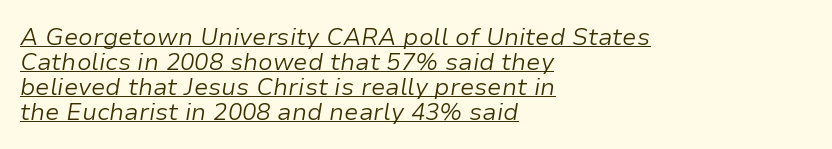
{"italic": "yes", "lean": "right", "slant_degrees": 9, "bold": "no", "underline": "yes", "align": "left", "line_spacing": "tight", "line_spacing_ratio": 1.04, "letter_spacing": "normal", "letter_spacing_em": 0.0, "glyph_px": 24}
